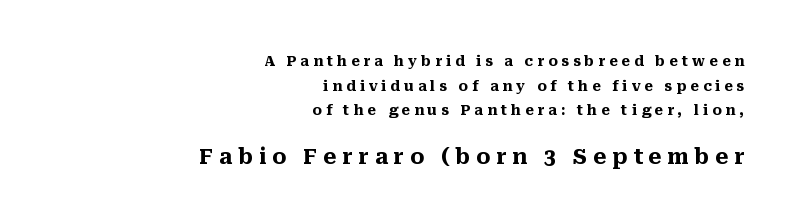
Beneath every word, the page is bare. A typesetter would call this heavily tracked-out type. The characters look thick and weighty, a clear bold. In CSS terms this would be text-align: right. Which chunk is bigger? The second one — the bottom block dwarfs the top. The specimen reads as upright at a glance.
